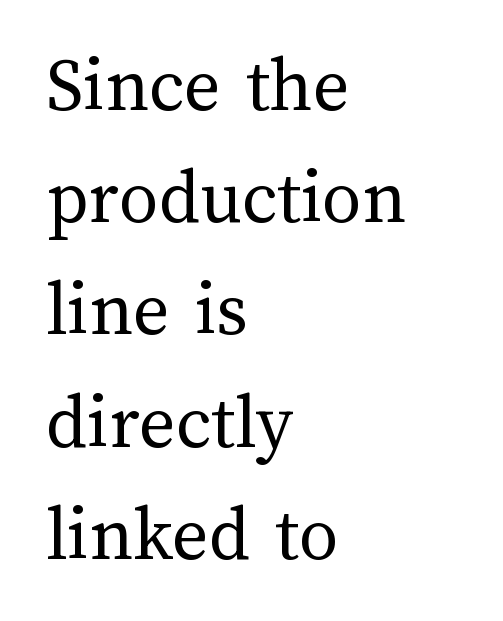
Q: Is the text bold? A: No.
Q: Is the text italic (slanted)? A: No, it is upright.
Q: Is the text underlined? A: No.
Q: How is the paragraph aligned? A: Left-aligned.
Q: Is the spacing between letters normal or unusually wide? A: Normal.
Q: Is the spacing between lines tight, normal or loose? A: Normal.
Q: Width (condensed, normal, or wide)? A: Normal.
Q: Stroke contrast? A: Medium.
Q: x-height? A: Medium.
Q: Monospaced? A: No.
